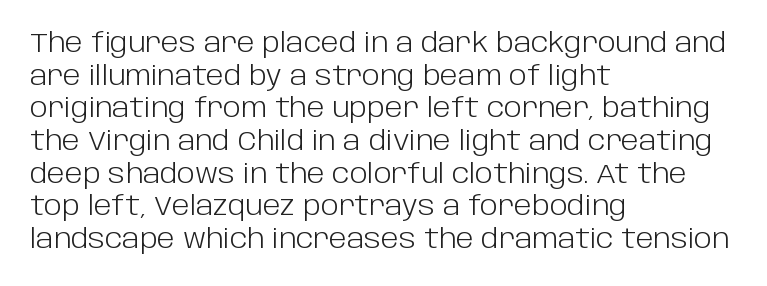
Q: Is the text bold? A: No.
Q: Is the text italic (slanted)? A: No, it is upright.
Q: Is the text underlined? A: No.
Q: How is the paragraph aligned? A: Left-aligned.
Q: Is the spacing between letters normal or unusually wide? A: Normal.
